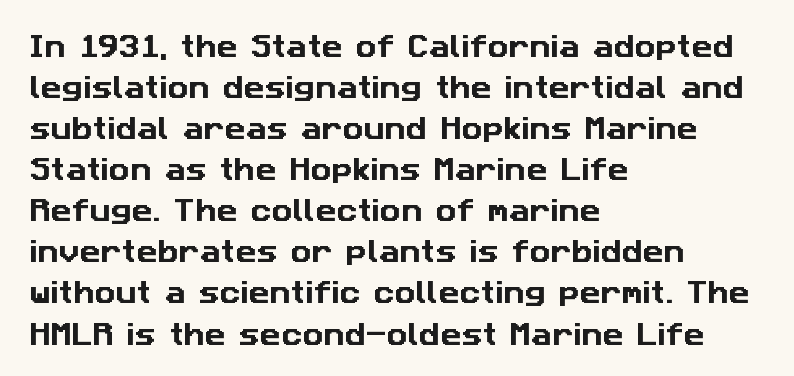
Q: Is the text underlined? A: No.
Q: How is the paragraph aligned? A: Left-aligned.
Q: Is the spacing between letters normal or unusually wide? A: Normal.
Q: Is the spacing between lines tight, normal or loose? A: Normal.
